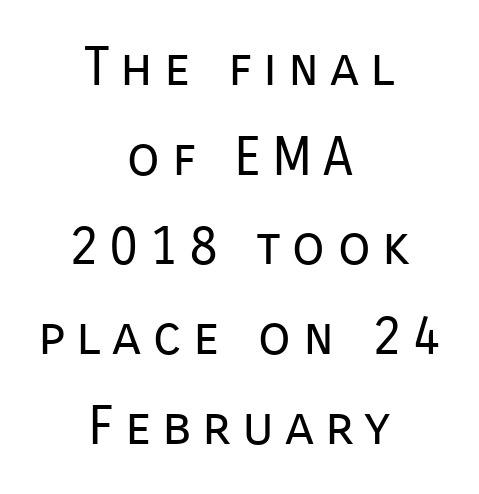
Q: Is the text bold? A: No.
Q: Is the text italic (slanted)? A: No, it is upright.
Q: Is the typeface a serif or a sans-serif typeface? A: Sans-serif.
Q: Is the text underlined? A: No.
Q: How is the paragraph aligned? A: Centered.
Q: Is the spacing between letters normal or unusually wide? A: Unusually wide.
Q: Is the spacing between lines tight, normal or loose? A: Normal.
Q: Width (condensed, normal, or wide)? A: Normal.
Q: Stroke contrast? A: Low.
Q: x-height? A: Medium.
Q: Monospaced? A: No.
